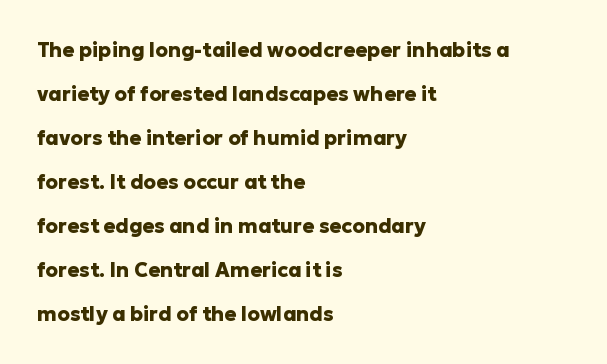
{"italic": "no", "bold": "yes", "underline": "no", "align": "left", "line_spacing": "loose", "line_spacing_ratio": 2.2, "letter_spacing": "normal", "letter_spacing_em": 0.0, "glyph_px": 20}
